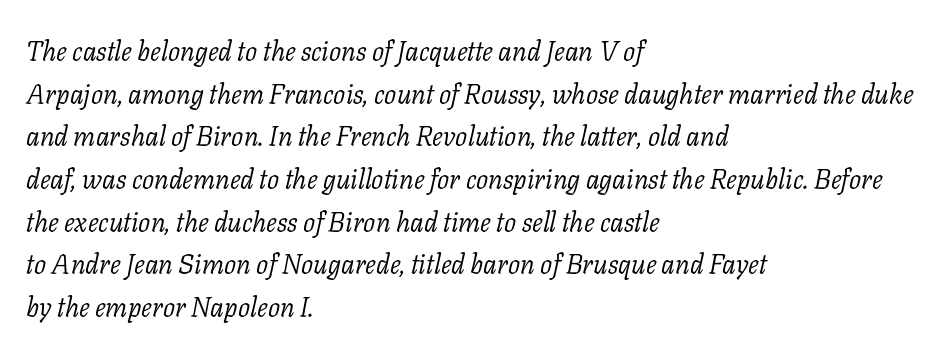
{"italic": "yes", "lean": "right", "slant_degrees": 11, "bold": "no", "underline": "no", "align": "left", "line_spacing": "normal", "line_spacing_ratio": 1.58, "letter_spacing": "normal", "letter_spacing_em": 0.0, "glyph_px": 27}
